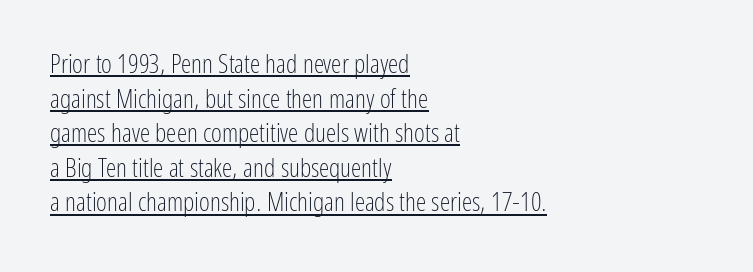
Q: Is the text bold? A: No.
Q: Is the text italic (slanted)? A: No, it is upright.
Q: Is the text underlined? A: Yes.
Q: How is the paragraph aligned? A: Left-aligned.
Q: Is the spacing between letters normal or unusually wide? A: Normal.
Q: Is the spacing between lines tight, normal or loose? A: Normal.
